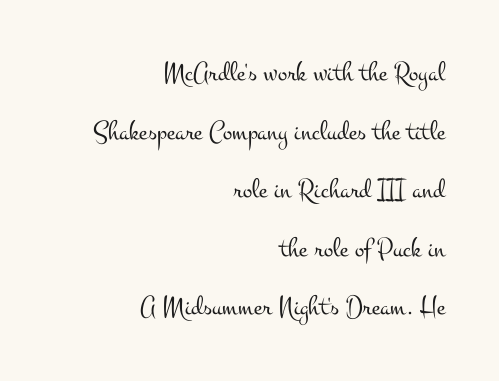
Unmarked baselines from the first word to the last. Is this a fixed-width face? No — the glyphs have proportional, varying widths. In terms of leading, this rendering errs on the spacious side. Counters stay open thanks to moderate or lighter strokes. Horizontally, the lines are justified to the trailing edge only.
